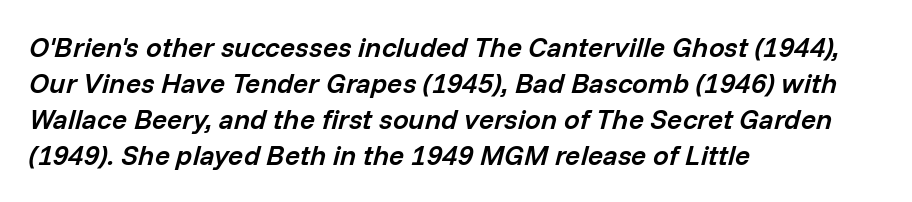
The image shows 28 px semibold type, italic (leaning right); set left-aligned, normal line spacing (1.29x), normal letter spacing, not underlined; low stroke contrast and a medium x-height.
